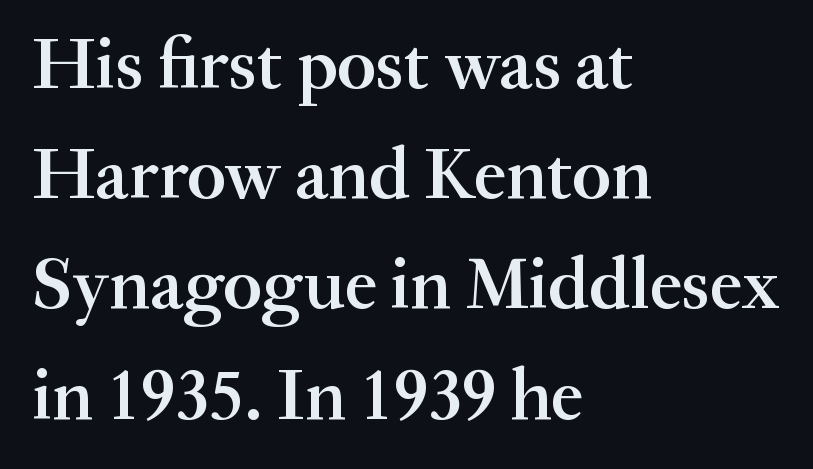
{"serif": "yes", "italic": "no", "bold": "semi", "weight": "semibold", "width": "normal", "stroke_contrast": "medium", "x_height": "small", "monospaced": "no", "underline": "no", "align": "left", "line_spacing": "normal", "line_spacing_ratio": 1.51, "letter_spacing": "normal", "letter_spacing_em": 0.0, "glyph_px": 73}
